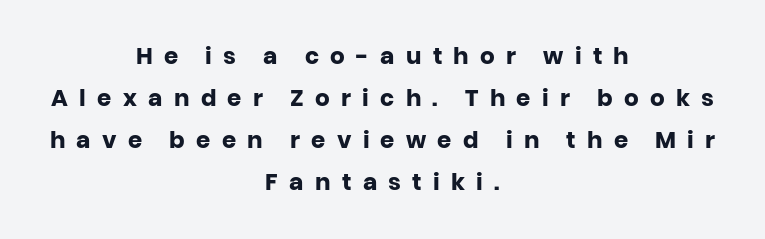
Q: Is the text bold? A: Yes.
Q: Is the text italic (slanted)? A: No, it is upright.
Q: Is the text underlined? A: No.
Q: How is the paragraph aligned? A: Centered.
Q: Is the spacing between letters normal or unusually wide? A: Unusually wide.
